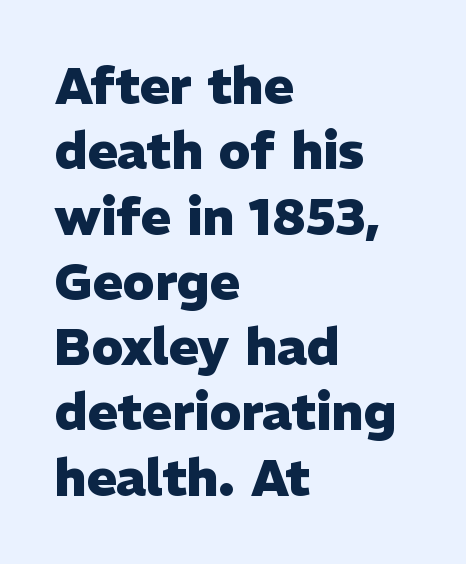
{"serif": "no", "italic": "no", "bold": "yes", "weight": "heavy", "width": "normal", "stroke_contrast": "low", "x_height": "medium", "monospaced": "no", "underline": "no", "align": "left", "line_spacing": "normal", "line_spacing_ratio": 1.28, "letter_spacing": "normal", "letter_spacing_em": 0.0, "glyph_px": 51}
